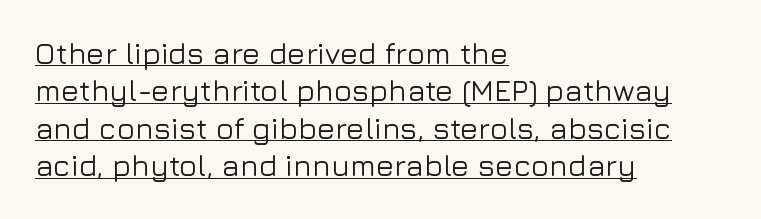
The image shows 30 px sans-serif type, upright; set left-aligned, normal line spacing (1.25x), normal letter spacing, underlined; low stroke contrast and a medium x-height.
